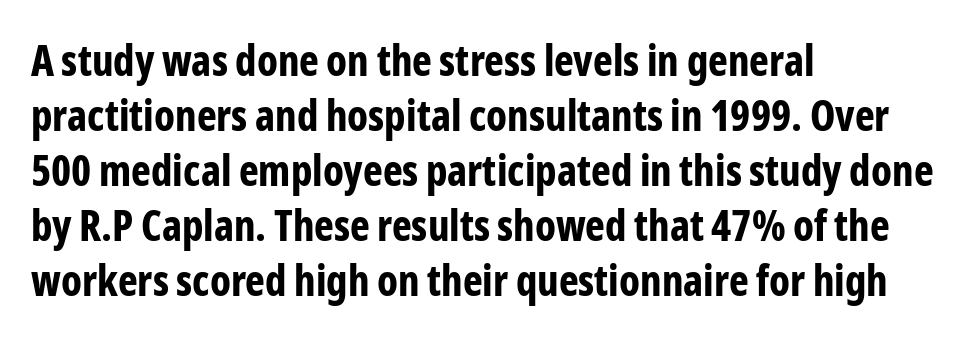
The image shows 42 px bold, condensed sans-serif type, upright; set left-aligned, normal line spacing (1.31x), normal letter spacing, not underlined; low stroke contrast and a medium x-height.
